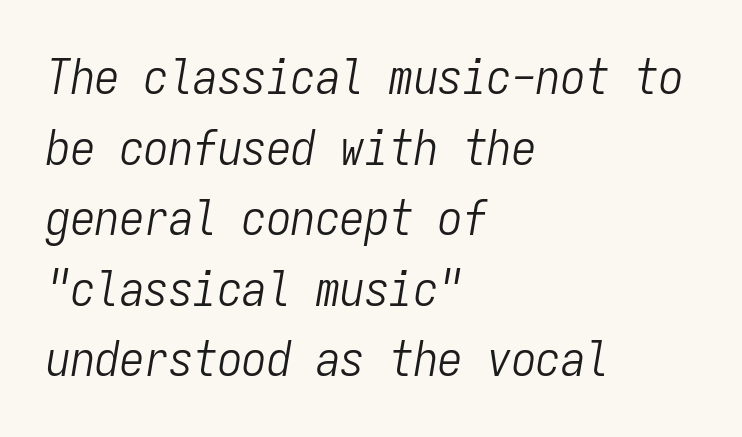
Q: Is the text bold? A: No.
Q: Is the text italic (slanted)? A: Yes, it leans right by about 9 degrees.
Q: Is the text underlined? A: No.
Q: How is the paragraph aligned? A: Left-aligned.
Q: Is the spacing between letters normal or unusually wide? A: Normal.
Q: Is the spacing between lines tight, normal or loose? A: Normal.
Q: Width (condensed, normal, or wide)? A: Condensed.
Q: Stroke contrast? A: Low.
Q: x-height? A: Medium.
Q: Monospaced? A: Yes.
